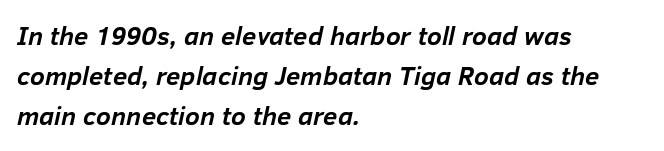
The image shows 26 px bold type, italic (leaning right); set left-aligned, normal line spacing (1.54x), normal letter spacing, not underlined.
